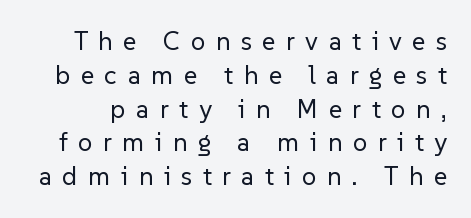
{"italic": "no", "bold": "no", "underline": "no", "line_spacing": "normal", "line_spacing_ratio": 1.3, "letter_spacing": "wide", "letter_spacing_em": 0.4, "glyph_px": 26}
